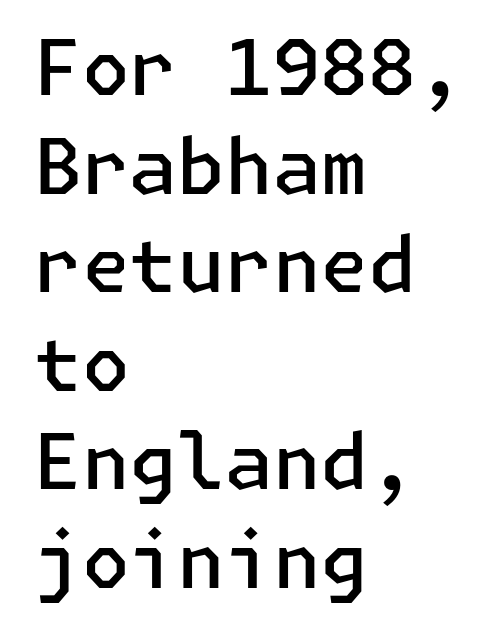
Q: Is the text bold? A: Semi-bold.
Q: Is the text italic (slanted)? A: No, it is upright.
Q: Is the typeface a serif or a sans-serif typeface? A: Sans-serif.
Q: Is the text underlined? A: No.
Q: How is the paragraph aligned? A: Left-aligned.
Q: Is the spacing between letters normal or unusually wide? A: Normal.
Q: Is the spacing between lines tight, normal or loose? A: Normal.
Q: Width (condensed, normal, or wide)? A: Normal.
Q: Stroke contrast? A: Low.
Q: x-height? A: Medium.
